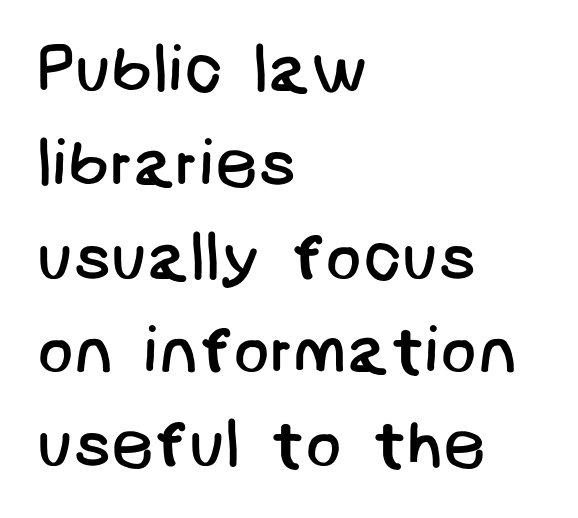
The image shows 67 px regular-weight sans-serif type; set left-aligned, normal line spacing (1.4x), normal letter spacing, not underlined; low stroke contrast and a large x-height.
